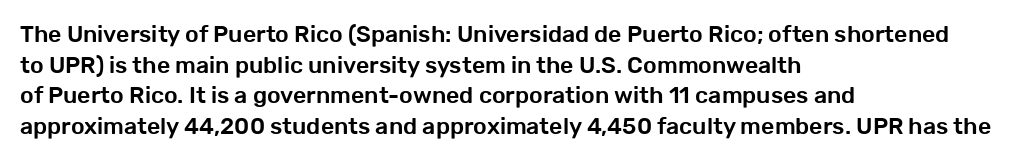
The image shows 23 px text type, upright; set left-aligned, normal line spacing (1.33x), normal letter spacing, not underlined.
